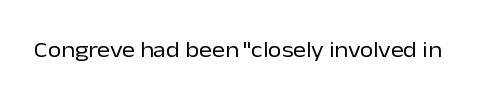
The space directly below the letters is spotless. Quick note: not italic, upright. The line texture is even and compact thanks to regular tracking. These glyphs show unthickened strokes, regular width or finer.
